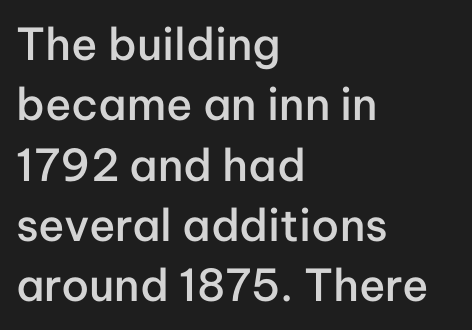
The image shows 44 px semibold sans-serif type, upright; set left-aligned, normal line spacing (1.37x), normal letter spacing, not underlined; low stroke contrast and a medium x-height.
